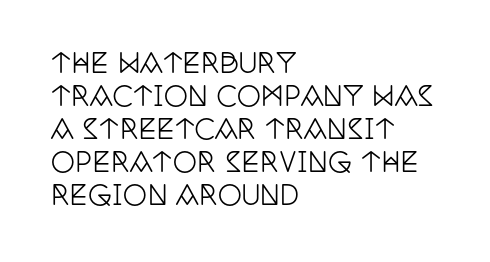
Q: Is the text italic (slanted)? A: No, it is upright.
Q: Is the text underlined? A: No.
Q: How is the paragraph aligned? A: Left-aligned.
Q: Is the spacing between letters normal or unusually wide? A: Normal.
